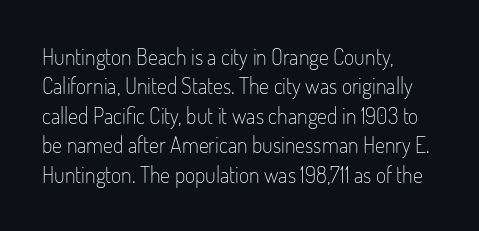
The image shows 22 px text type, upright; set left-aligned, normal line spacing (1.34x), normal letter spacing, not underlined.
